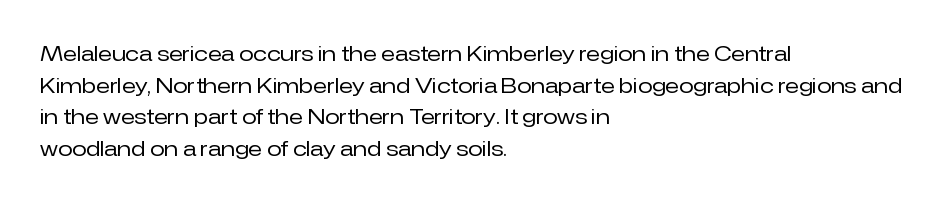
Style check: upright. Leftover space on each line is placed entirely after the last word. The rows are spaced the way most documents space them. The font is comparable to plain body text, perhaps lighter. Honestly, there is no underline to notice here at all. Nobody touched the tracking dial on this one.
